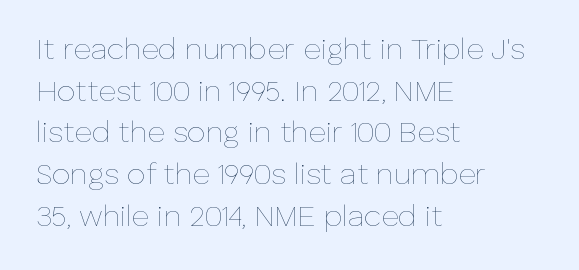
Horizontal bands of white between lines are of average thickness. Summary of weight: not heavy and not bold. Every stem runs plumb, perpendicular to the baseline. The face used here is rendered with its standard letterfit. One-word summary of the alignment: left. Has an underline been added? It has not.
